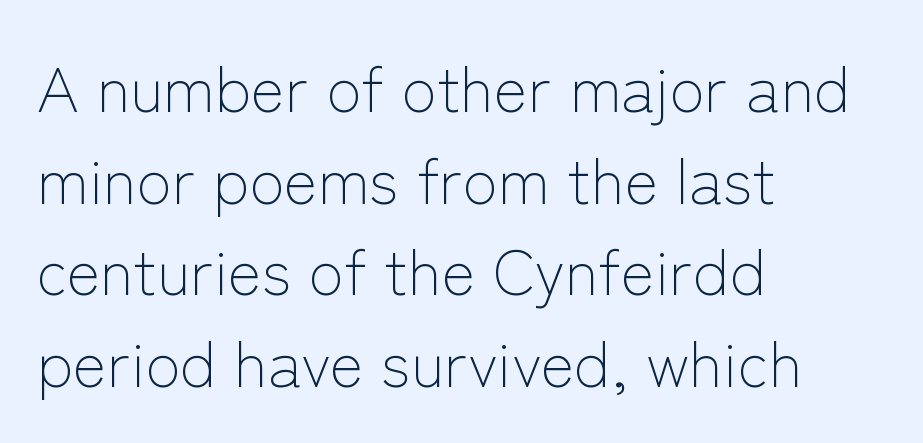
The vertical gap from one line to the next is medium. The foot of each line stays bare and open. Stem width sits at or under what a default text font uses. The glyphs in this specimen are sans serif. This sample is left-justified, so line endings fall wherever the words run out.
